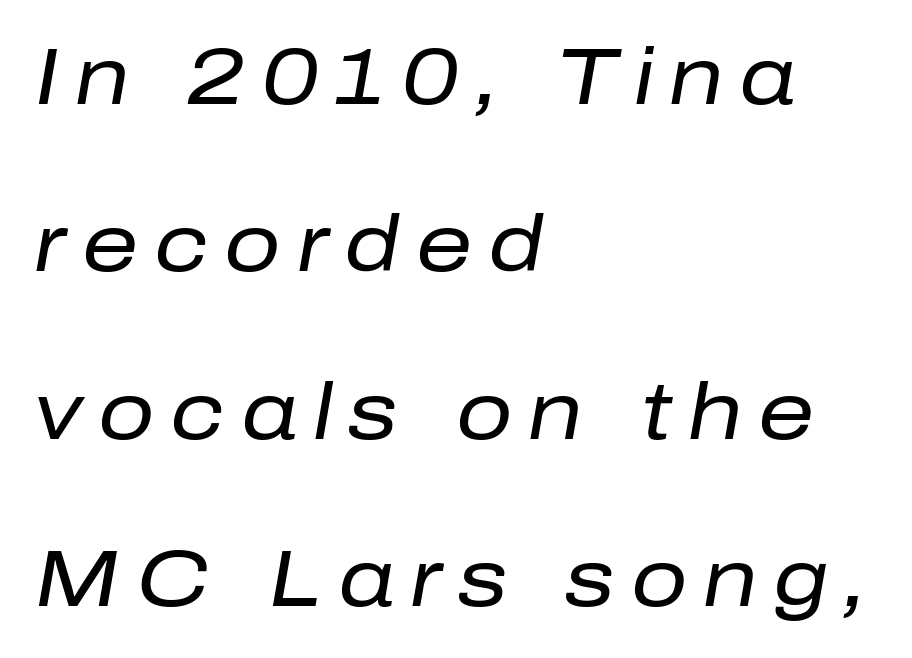
{"italic": "yes", "lean": "right", "slant_degrees": 10, "bold": "no", "weight": "regular", "width": "normal", "stroke_contrast": "low", "x_height": "medium", "monospaced": "no", "underline": "no", "align": "left", "line_spacing": "loose", "line_spacing_ratio": 2.12, "letter_spacing": "wide", "letter_spacing_em": 0.2, "glyph_px": 79}
